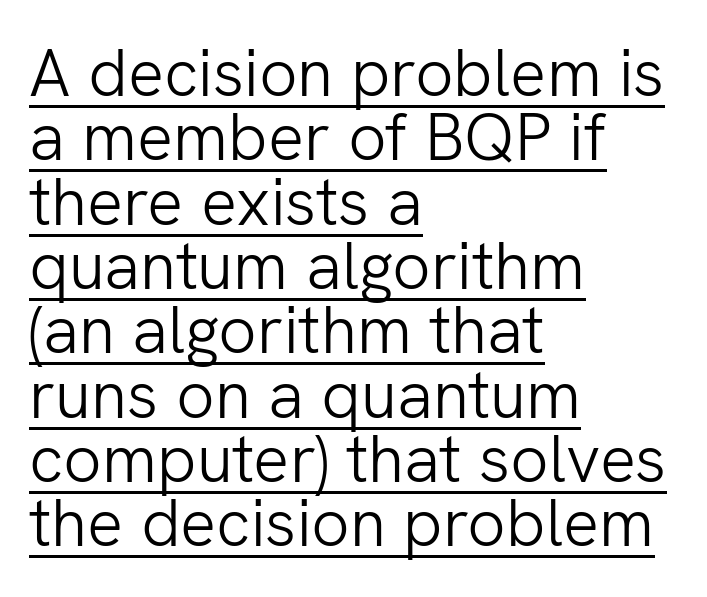
The image shows 67 px light sans-serif type, upright; set left-aligned, tight line spacing (0.96x), normal letter spacing, underlined; low stroke contrast and a medium x-height.
